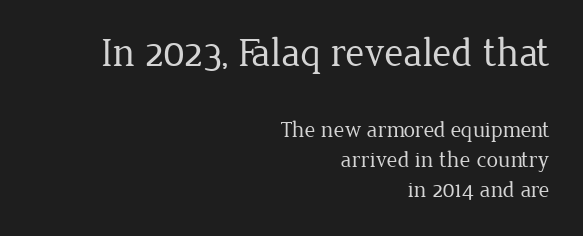
The image shows 41 px regular-weight serif type, upright; set right-aligned, normal line spacing (1.3x), normal letter spacing, not underlined; the first (top) block is 1.78x larger; low stroke contrast and a medium x-height.
